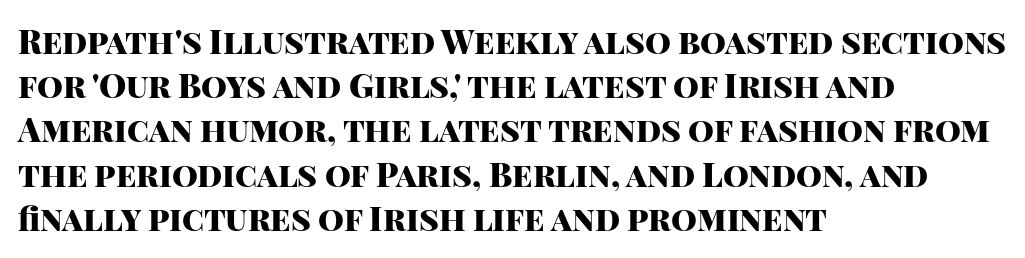
Line beginnings align vertically; line endings do not. Weight check: bold — yes, fully. The specimen omits any rule beneath the text block's lines. The type is set solid horizontally, with unmodified tracking.
